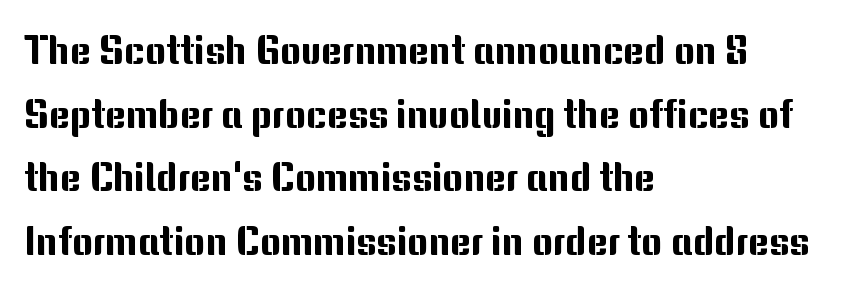
Q: Is the text italic (slanted)? A: No, it is upright.
Q: Is the typeface a serif or a sans-serif typeface? A: Sans-serif.
Q: Is the text underlined? A: No.
Q: How is the paragraph aligned? A: Left-aligned.
Q: Is the spacing between letters normal or unusually wide? A: Normal.
Q: Is the spacing between lines tight, normal or loose? A: Normal.
Q: Width (condensed, normal, or wide)? A: Normal.
Q: Stroke contrast? A: Medium.
Q: x-height? A: Medium.
Q: Monospaced? A: No.
